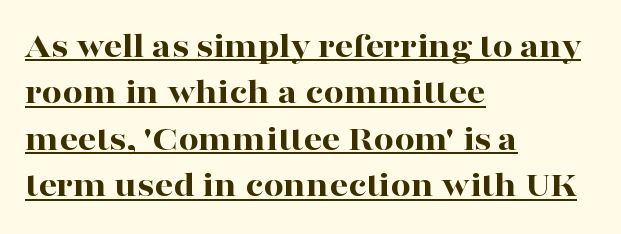
Which margin do the lines hug? The left one — the right edge is uneven. Each letter keeps its own natural width here, so spacing adapts to shape. The rendering shows small feet on the letterforms — a serif design. In designer terms, the underline attribute is active on this setting. Characters remain perfectly vertical along every line. Pretty heavy lettering here — definitely bold.
